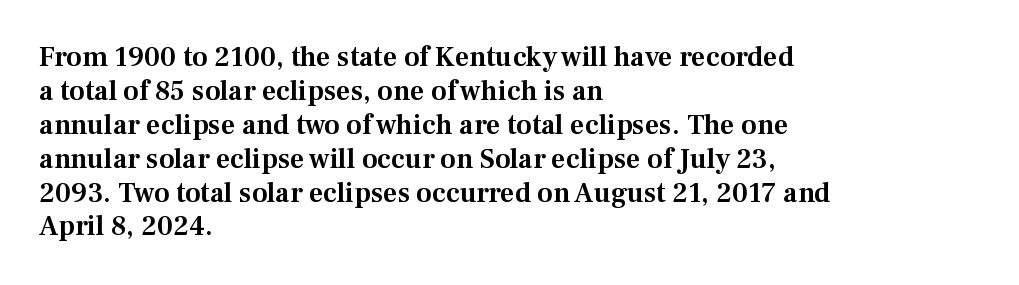
The image shows 28 px serif type, upright; set left-aligned, line spacing 1.21x, normal letter spacing, not underlined; medium stroke contrast and a medium x-height.
